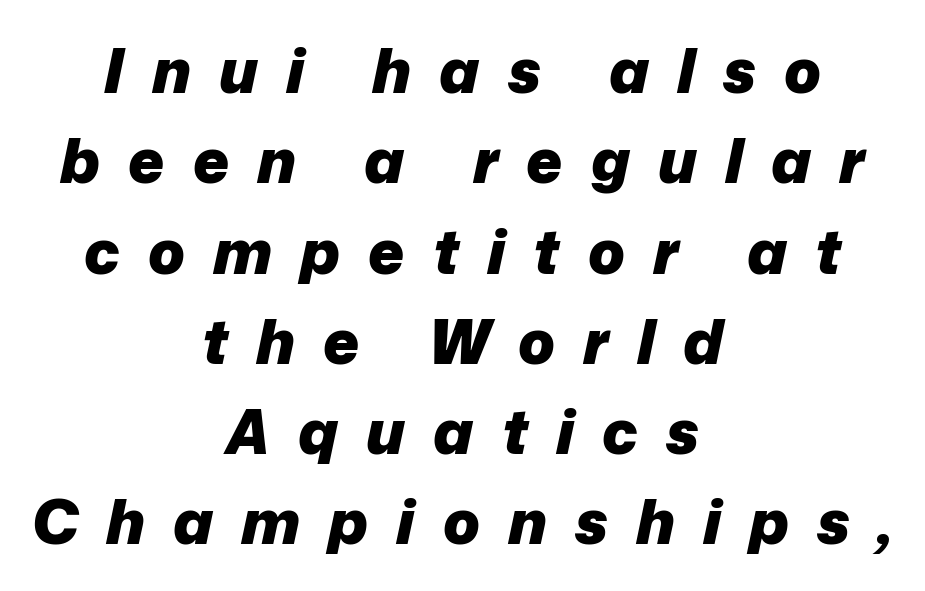
Q: Is the text bold? A: Yes.
Q: Is the text italic (slanted)? A: Yes, it leans right by about 12 degrees.
Q: Is the text underlined? A: No.
Q: How is the paragraph aligned? A: Centered.
Q: Is the spacing between letters normal or unusually wide? A: Unusually wide.
Q: Is the spacing between lines tight, normal or loose? A: Normal.
Q: Width (condensed, normal, or wide)? A: Normal.
Q: Stroke contrast? A: Low.
Q: x-height? A: Medium.
Q: Monospaced? A: No.
